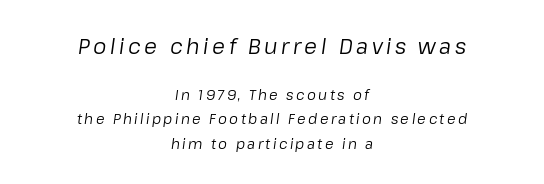
The image shows 21 px text type, italic (leaning right); set centered, line spacing 1.75x, not underlined; the first (top) block is 1.5x larger.
